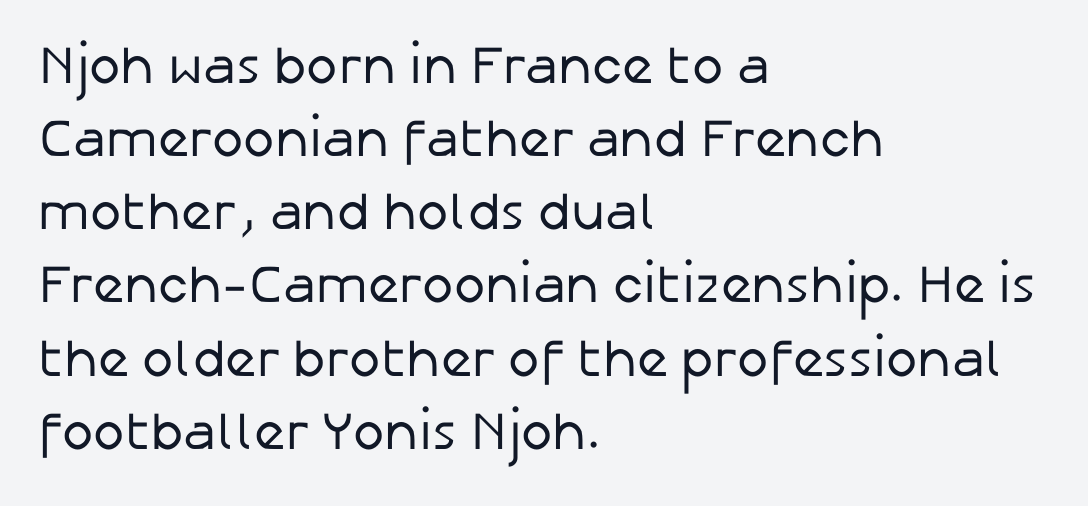
Q: Is the text bold? A: No.
Q: Is the text italic (slanted)? A: No, it is upright.
Q: Is the typeface a serif or a sans-serif typeface? A: Sans-serif.
Q: Is the text underlined? A: No.
Q: How is the paragraph aligned? A: Left-aligned.
Q: Is the spacing between letters normal or unusually wide? A: Normal.
Q: Is the spacing between lines tight, normal or loose? A: Normal.
Q: Width (condensed, normal, or wide)? A: Normal.
Q: Stroke contrast? A: Low.
Q: x-height? A: Medium.
Q: Monospaced? A: No.
